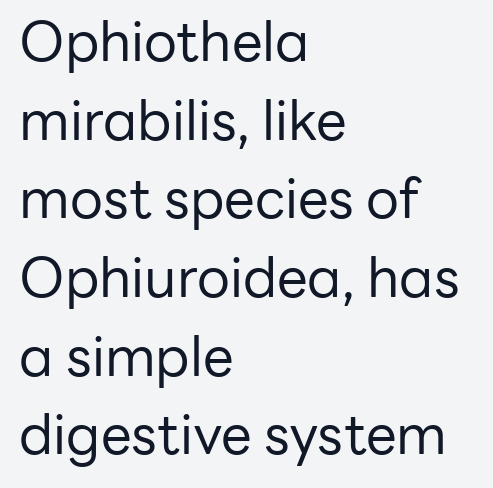
Q: Is the text bold? A: No.
Q: Is the text italic (slanted)? A: No, it is upright.
Q: Is the typeface a serif or a sans-serif typeface? A: Sans-serif.
Q: Is the text underlined? A: No.
Q: How is the paragraph aligned? A: Left-aligned.
Q: Is the spacing between letters normal or unusually wide? A: Normal.
Q: Is the spacing between lines tight, normal or loose? A: Normal.
Q: Width (condensed, normal, or wide)? A: Normal.
Q: Stroke contrast? A: Low.
Q: x-height? A: Medium.
Q: Monospaced? A: No.
